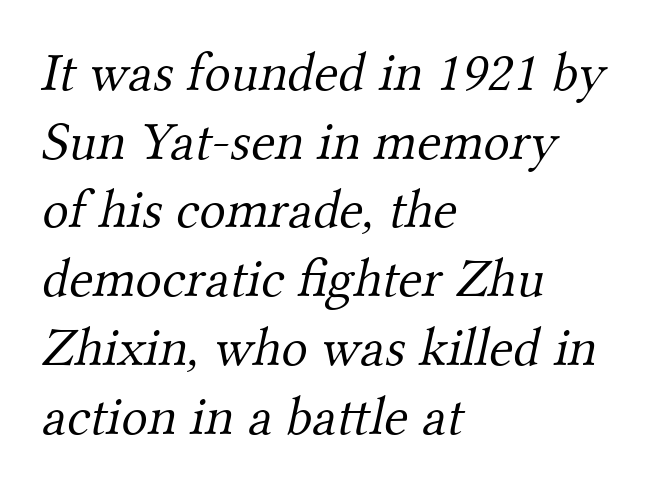
The image shows 55 px light serif type; set left-aligned, normal line spacing (1.25x), normal letter spacing, not underlined; medium stroke contrast and a small x-height.
